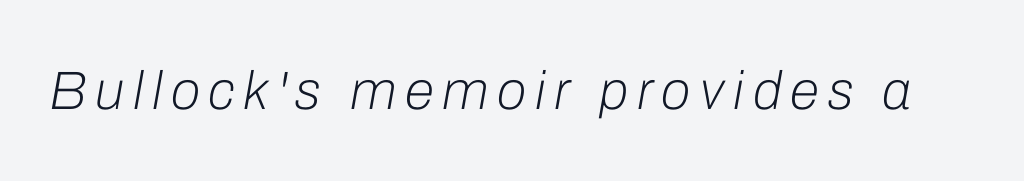
The image shows 54 px light type, italic (leaning right); set not underlined; low stroke contrast and a medium x-height.
